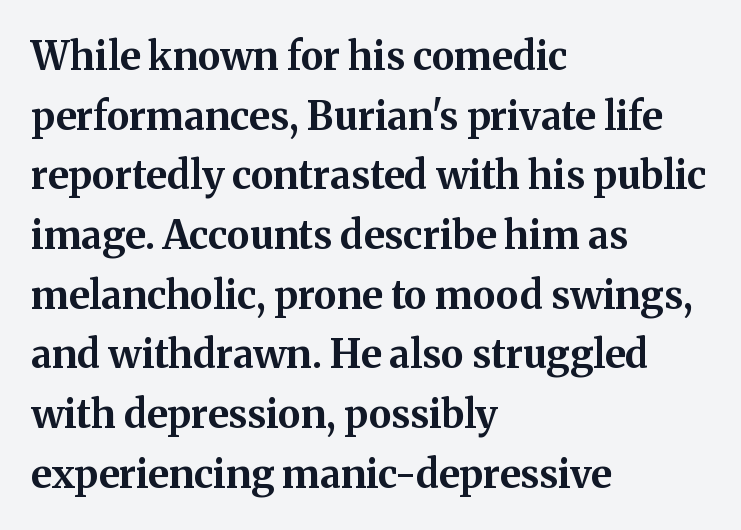
The letters carry serifs — small finishing strokes at the ends of their stems. Typeset ragged right — the left edge is the straight one. A normal amount of white space separates one row of letters from the next. Does extra space separate the letters? No, they use regular spacing. The letters stand upright; this is a roman face.
